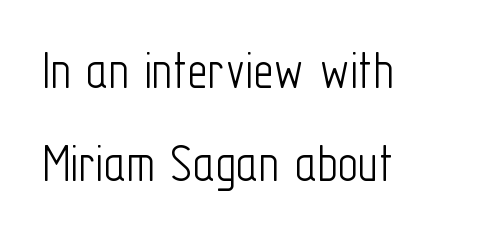
Q: Is the text bold? A: No.
Q: Is the text italic (slanted)? A: No, it is upright.
Q: Is the typeface a serif or a sans-serif typeface? A: Sans-serif.
Q: Is the text underlined? A: No.
Q: How is the paragraph aligned? A: Left-aligned.
Q: Is the spacing between letters normal or unusually wide? A: Normal.
Q: Is the spacing between lines tight, normal or loose? A: Normal.
Q: Width (condensed, normal, or wide)? A: Condensed.
Q: Stroke contrast? A: Low.
Q: x-height? A: Medium.
Q: Monospaced? A: No.
